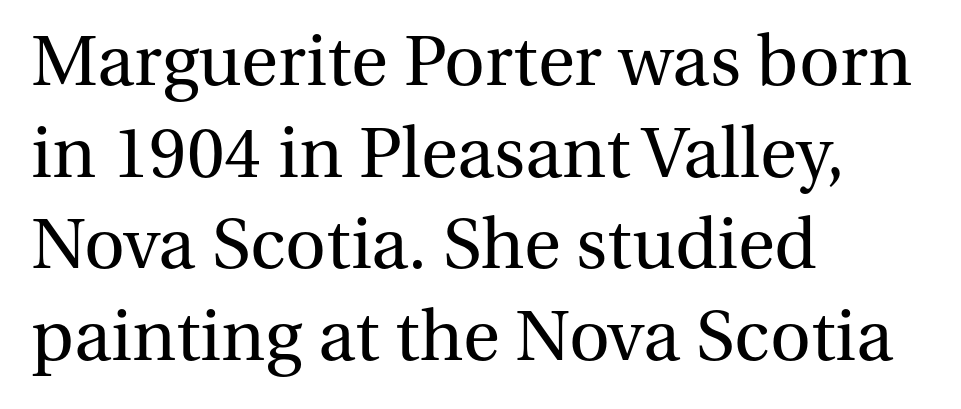
The typeface chosen for these lines features serifs. Is the stroke heavy? The answer is a plain regular-or-lighter. Looks like regular typesetting: each glyph gets only the width it needs. Is the block centered? No — it sits flush against the left margin.
